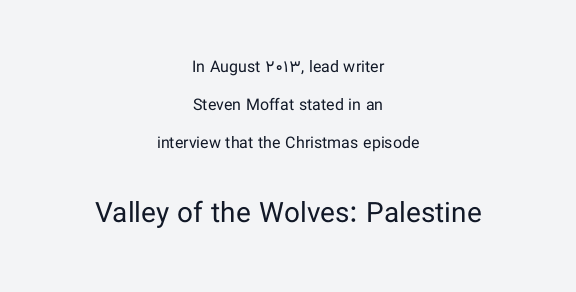
Q: Is the text bold? A: No.
Q: Is the text italic (slanted)? A: No, it is upright.
Q: Is the typeface a serif or a sans-serif typeface? A: Sans-serif.
Q: Is the text underlined? A: No.
Q: How is the paragraph aligned? A: Centered.
Q: Is the spacing between letters normal or unusually wide? A: Normal.
Q: Is the spacing between lines tight, normal or loose? A: Loose.
Q: Which block of text is set in a larger size, the first (top) or the second (bottom)? A: The second (bottom) one.
Q: Width (condensed, normal, or wide)? A: Normal.
Q: Stroke contrast? A: Low.
Q: x-height? A: Medium.
Q: Monospaced? A: No.
